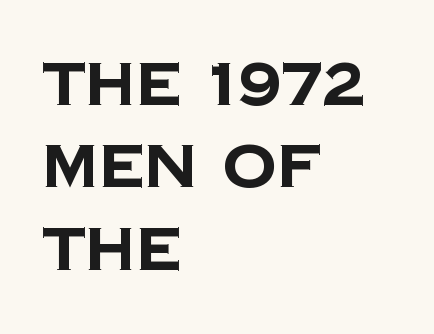
{"serif": "no", "bold": "yes", "weight": "bold", "width": "normal", "stroke_contrast": "low", "x_height": "large", "monospaced": "no", "underline": "no", "align": "left", "line_spacing": "normal", "line_spacing_ratio": 1.35, "letter_spacing": "normal", "letter_spacing_em": 0.0, "glyph_px": 61}
